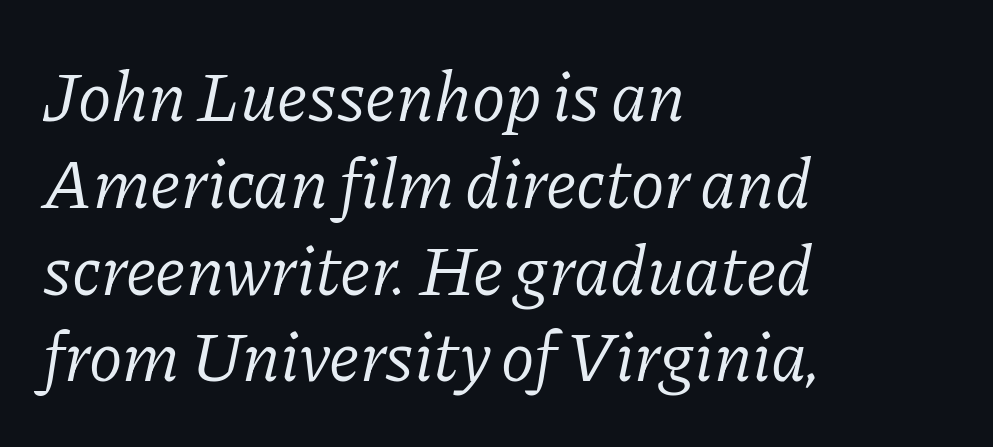
The image shows 70 px light serif type, italic (leaning right); set left-aligned, line spacing 1.24x, normal letter spacing, not underlined; low stroke contrast and a medium x-height.
